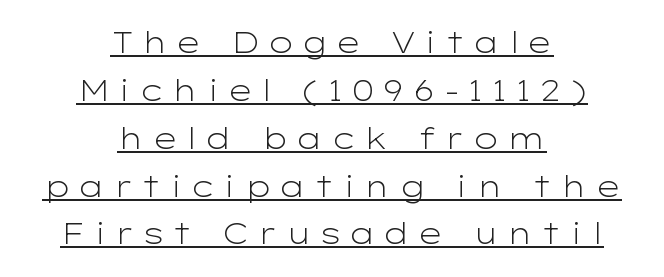
{"serif": "no", "italic": "no", "bold": "no", "weight": "light", "width": "wide", "stroke_contrast": "low", "x_height": "medium", "monospaced": "no", "underline": "yes", "align": "center", "line_spacing": "normal", "line_spacing_ratio": 1.65, "letter_spacing": "wide", "letter_spacing_em": 0.24, "glyph_px": 29}
